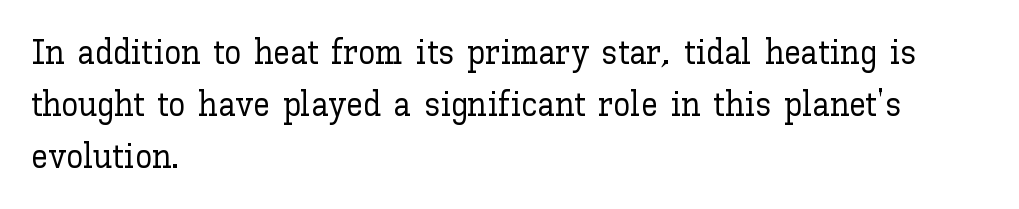
The image shows 34 px text type, upright; set left-aligned, normal line spacing (1.53x), normal letter spacing, not underlined; low stroke contrast and a medium x-height.
